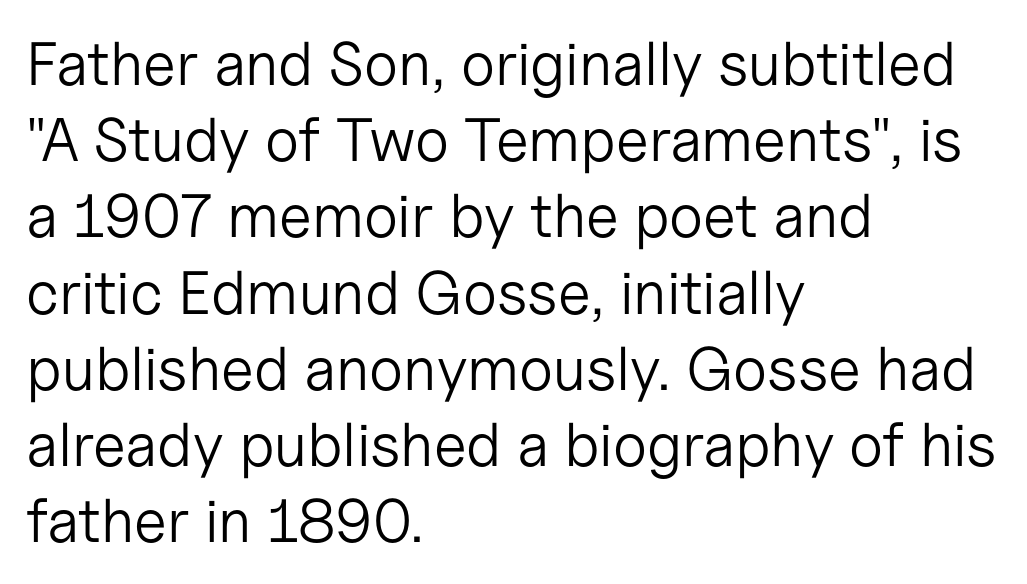
{"serif": "no", "italic": "no", "bold": "no", "weight": "light", "width": "normal", "stroke_contrast": "low", "x_height": "medium", "monospaced": "no", "underline": "no", "align": "left", "line_spacing": "normal", "line_spacing_ratio": 1.25, "letter_spacing": "normal", "letter_spacing_em": 0.0, "glyph_px": 61}
